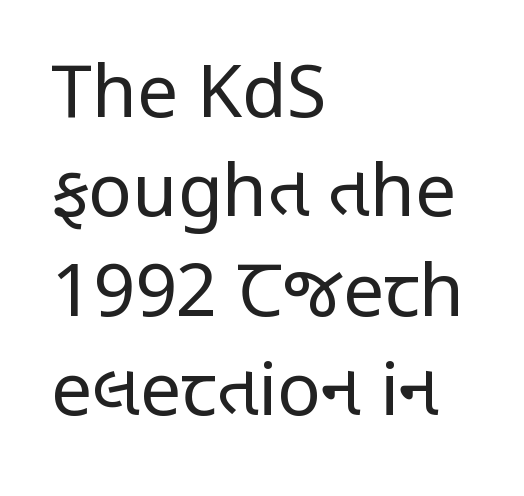
The image shows 73 px regular-weight, condensed sans-serif type, upright; set left-aligned, normal line spacing (1.36x), normal letter spacing, not underlined; low stroke contrast and a large x-height.
